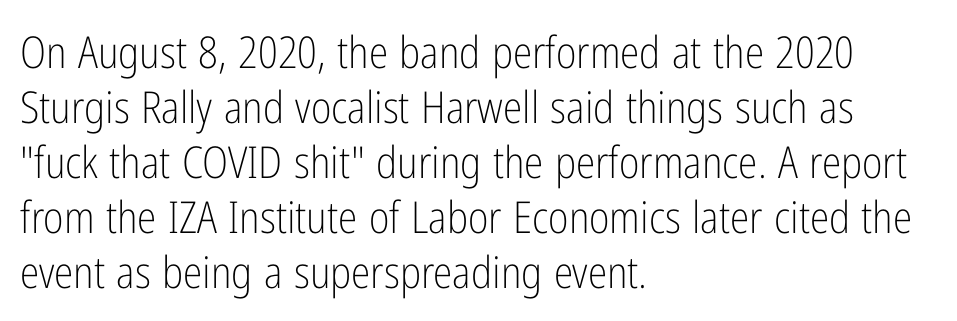
{"serif": "no", "italic": "no", "bold": "no", "weight": "light", "width": "condensed", "stroke_contrast": "low", "x_height": "medium", "monospaced": "no", "underline": "no", "align": "left", "line_spacing": "normal", "line_spacing_ratio": 1.25, "letter_spacing": "normal", "letter_spacing_em": 0.0, "glyph_px": 44}
